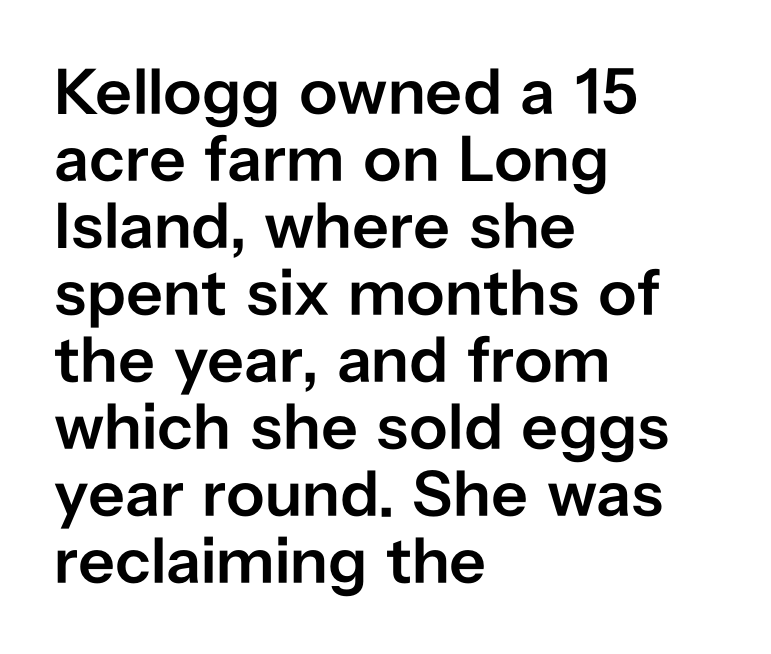
The image shows 65 px semibold sans-serif type, upright; set left-aligned, tight line spacing (1.03x), normal letter spacing, not underlined; low stroke contrast and a medium x-height.
